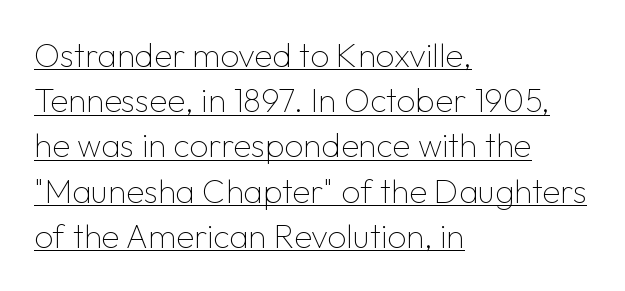
Q: Is the text bold? A: No.
Q: Is the text italic (slanted)? A: No, it is upright.
Q: Is the typeface a serif or a sans-serif typeface? A: Sans-serif.
Q: Is the text underlined? A: Yes.
Q: How is the paragraph aligned? A: Left-aligned.
Q: Is the spacing between letters normal or unusually wide? A: Normal.
Q: Is the spacing between lines tight, normal or loose? A: Normal.
Q: Width (condensed, normal, or wide)? A: Normal.
Q: Stroke contrast? A: Low.
Q: x-height? A: Medium.
Q: Monospaced? A: No.
